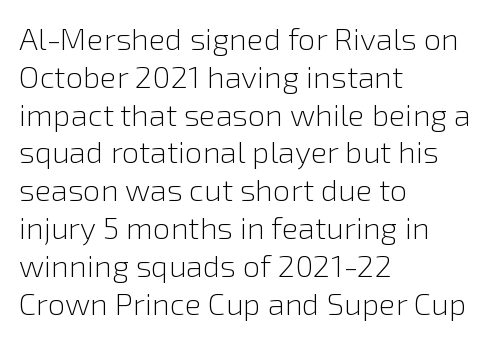
{"serif": "no", "italic": "no", "bold": "no", "weight": "light", "width": "normal", "stroke_contrast": "low", "x_height": "medium", "monospaced": "no", "underline": "no", "align": "left", "line_spacing_ratio": 1.22, "letter_spacing": "normal", "letter_spacing_em": 0.0, "glyph_px": 31}
